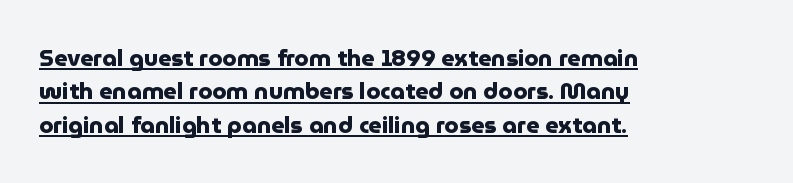
Q: Is the text bold? A: Yes.
Q: Is the text italic (slanted)? A: No, it is upright.
Q: Is the text underlined? A: Yes.
Q: How is the paragraph aligned? A: Left-aligned.
Q: Is the spacing between letters normal or unusually wide? A: Normal.
Q: Is the spacing between lines tight, normal or loose? A: Normal.
